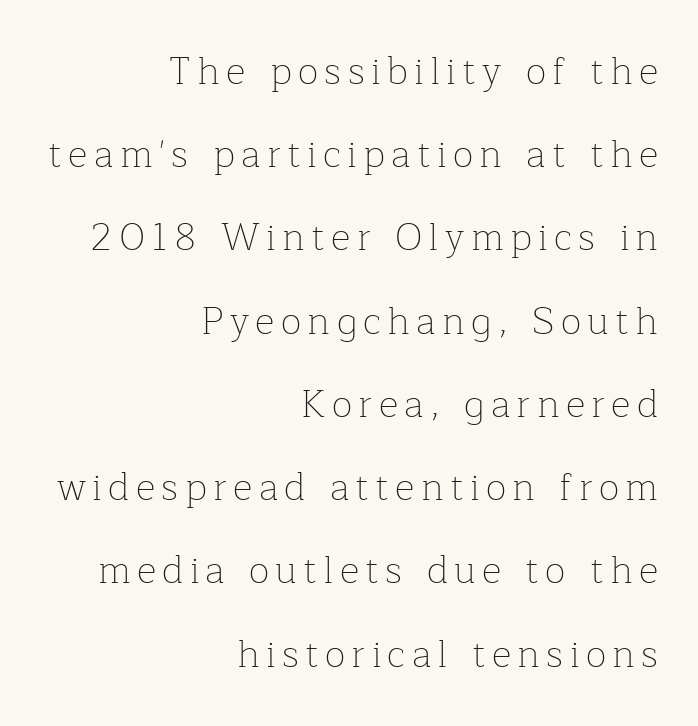
Heft: none added — not bold. Anything drawn beneath the words? Only blank space. Characters remain perfectly vertical along every line. Examine the stroke ends and you'll spot serifs.
